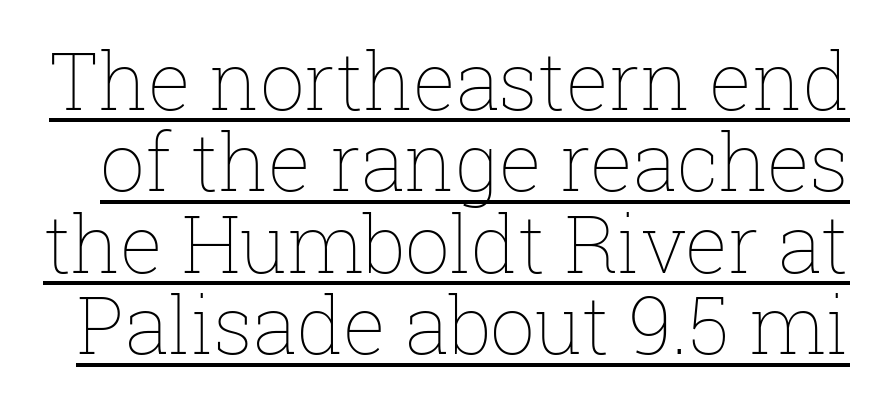
Q: Is the text bold? A: No.
Q: Is the text italic (slanted)? A: No, it is upright.
Q: Is the text underlined? A: Yes.
Q: Is the spacing between letters normal or unusually wide? A: Normal.
Q: Is the spacing between lines tight, normal or loose? A: Tight.
Q: Width (condensed, normal, or wide)? A: Normal.
Q: Stroke contrast? A: Low.
Q: x-height? A: Medium.
Q: Monospaced? A: No.
